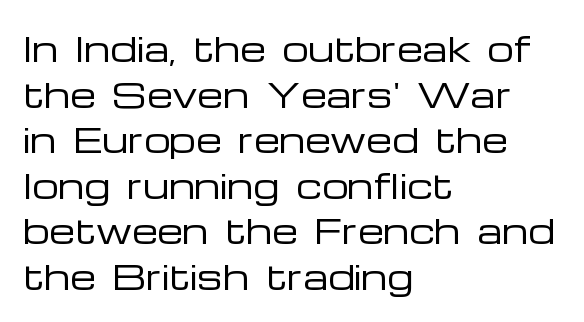
Tracking value appears to be zero — textbook default spacing. Quick note: not italic, upright. All the whitespace from short lines collects on the right. Vertical spacing — default.
